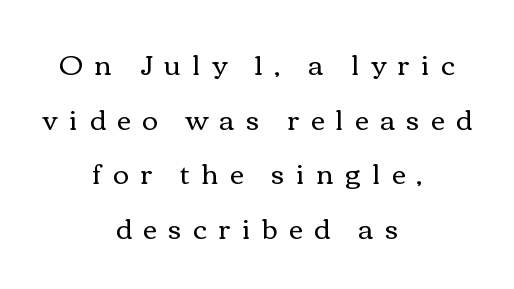
Q: Is the text bold? A: No.
Q: Is the text italic (slanted)? A: No, it is upright.
Q: Is the text underlined? A: No.
Q: How is the paragraph aligned? A: Centered.
Q: Is the spacing between letters normal or unusually wide? A: Unusually wide.
Q: Is the spacing between lines tight, normal or loose? A: Loose.
